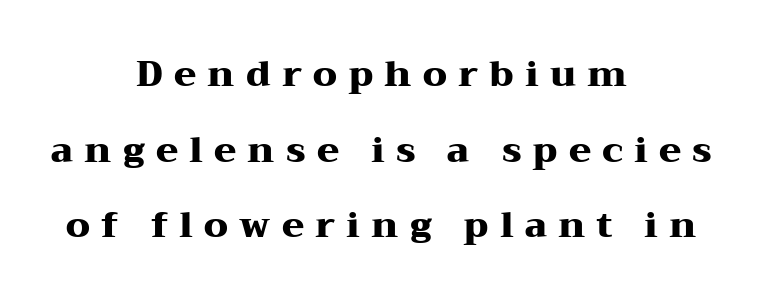
Letter spacing: wide. The text block is weighted toward neither margin, spreading evenly from the middle. Note the varied advance widths — an 'i' is clearly narrower than an 'm'. Letterform terminals end in serifs throughout the passage.
